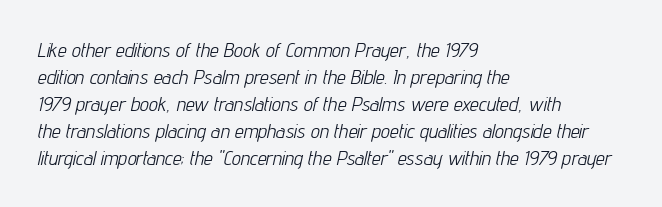
The axis of the letterforms is tilted away from vertical. Standard letterfit; no display-style spreading of the glyphs. This sample keeps an unexceptional amount of space between lines. The typesetting does not lean heavy: it is not bold. The specimen omits any rule beneath the text block's lines.
